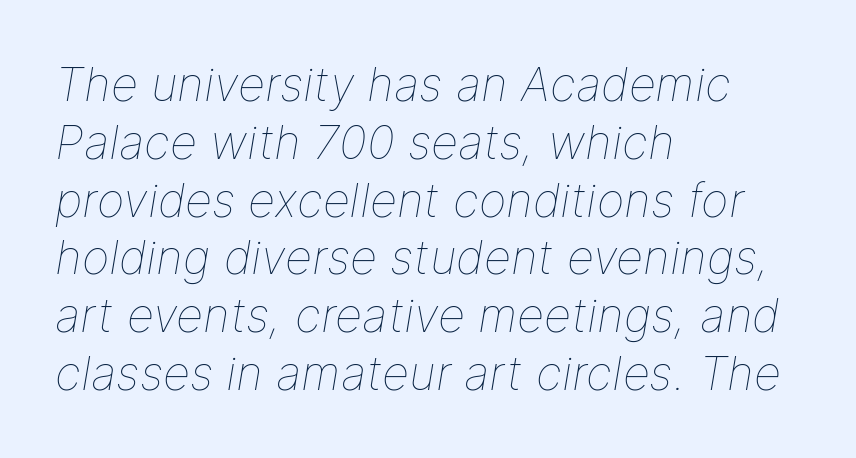
{"italic": "yes", "lean": "right", "slant_degrees": 9, "bold": "no", "weight": "thin", "width": "normal", "stroke_contrast": "low", "x_height": "medium", "monospaced": "no", "underline": "no", "align": "left", "line_spacing_ratio": 1.23, "letter_spacing": "normal", "letter_spacing_em": 0.0, "glyph_px": 47}
